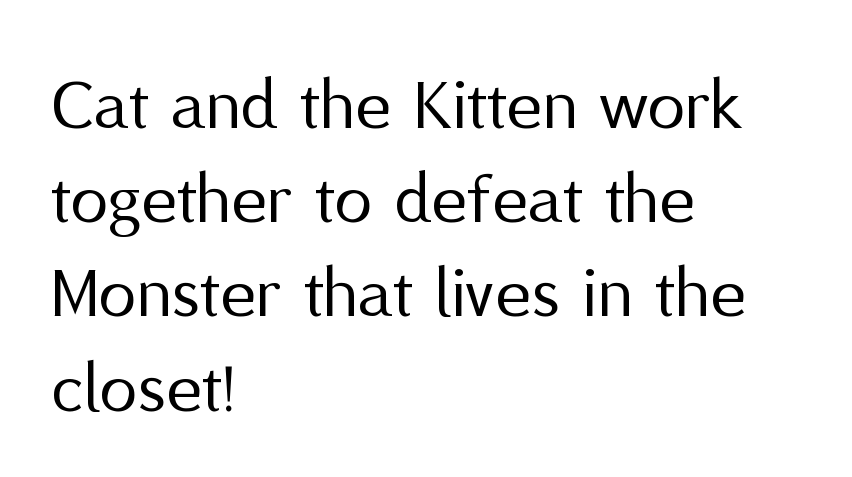
The image shows 76 px regular-weight sans-serif type, upright; set left-aligned, line spacing 1.24x, normal letter spacing, not underlined; medium stroke contrast and a medium x-height.
